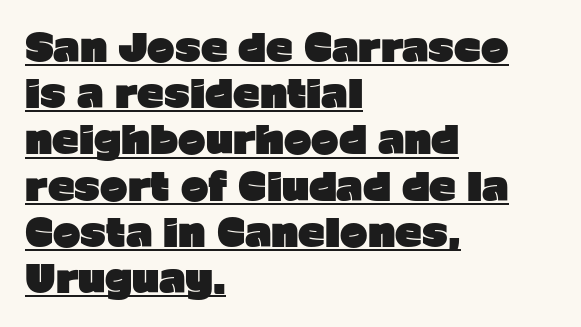
{"serif": "no", "italic": "no", "bold": "yes", "weight": "heavy", "width": "normal", "stroke_contrast": "low", "x_height": "medium", "monospaced": "no", "underline": "yes", "align": "left", "line_spacing": "normal", "line_spacing_ratio": 1.25, "letter_spacing": "normal", "letter_spacing_em": 0.0, "glyph_px": 37}
